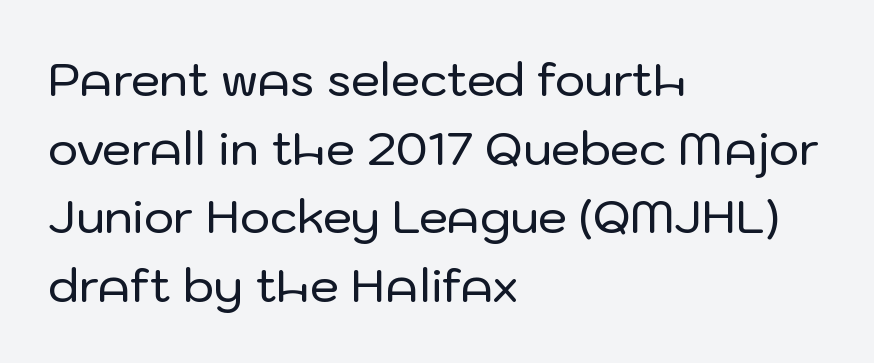
Q: Is the text italic (slanted)? A: No, it is upright.
Q: Is the typeface a serif or a sans-serif typeface? A: Sans-serif.
Q: Is the text underlined? A: No.
Q: How is the paragraph aligned? A: Left-aligned.
Q: Is the spacing between letters normal or unusually wide? A: Normal.
Q: Is the spacing between lines tight, normal or loose? A: Normal.
Q: Width (condensed, normal, or wide)? A: Normal.
Q: Stroke contrast? A: Low.
Q: x-height? A: Medium.
Q: Monospaced? A: No.
